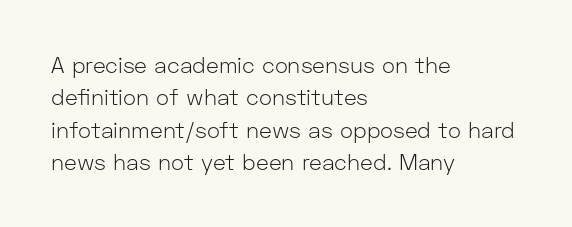
{"italic": "no", "bold": "no", "underline": "no", "align": "left", "line_spacing": "normal", "line_spacing_ratio": 1.47, "letter_spacing": "normal", "letter_spacing_em": 0.0, "glyph_px": 22}
